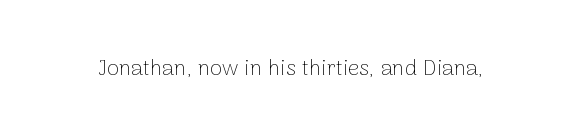
{"italic": "no", "bold": "no", "underline": "no", "letter_spacing": "normal", "letter_spacing_em": 0.0, "glyph_px": 22}
